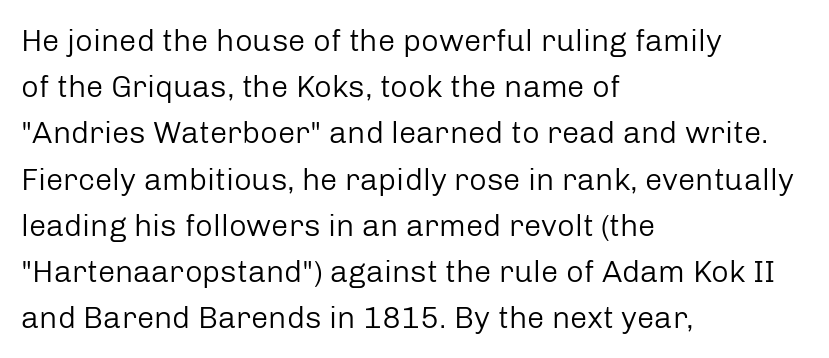
If you drew a line through each stem, it would be perfectly vertical. Check under the words: just untouched page. You could not count columns in this text — the font is proportionally spaced. Baseline-to-baseline distance is the conventional proportion of letter height. The line texture is even and compact thanks to regular tracking.
